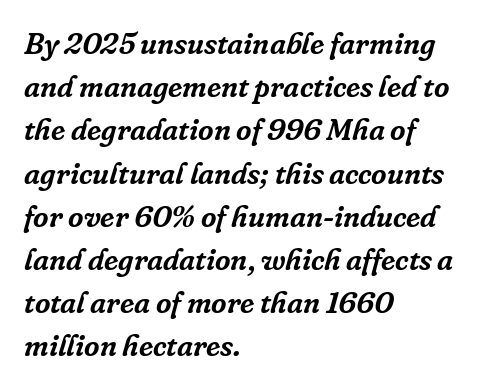
Q: Is the text italic (slanted)? A: Yes, it leans right by about 16 degrees.
Q: Is the typeface a serif or a sans-serif typeface? A: Serif.
Q: Is the text underlined? A: No.
Q: How is the paragraph aligned? A: Left-aligned.
Q: Is the spacing between letters normal or unusually wide? A: Normal.
Q: Is the spacing between lines tight, normal or loose? A: Normal.
Q: Width (condensed, normal, or wide)? A: Normal.
Q: Stroke contrast? A: Low.
Q: x-height? A: Medium.
Q: Monospaced? A: No.
